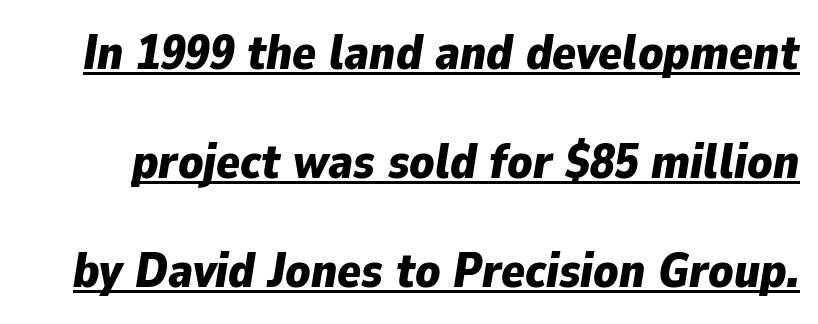
The image shows 49 px bold type, italic (leaning right); set loose line spacing (2.22x), normal letter spacing, underlined; low stroke contrast and a medium x-height.
